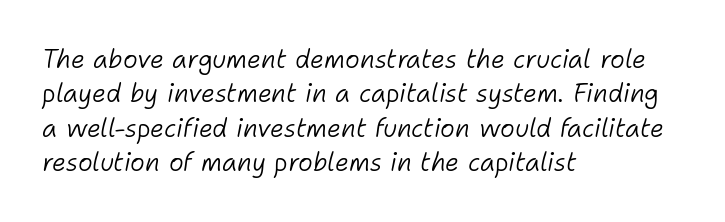
The image shows 25 px text type, italic (leaning right); set left-aligned, normal line spacing (1.38x), normal letter spacing, not underlined.
